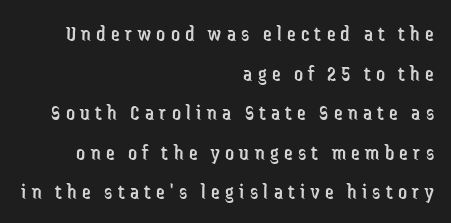
{"italic": "no", "bold": "no", "underline": "no", "align": "right", "line_spacing_ratio": 1.8, "letter_spacing": "wide", "letter_spacing_em": 0.24, "glyph_px": 22}
